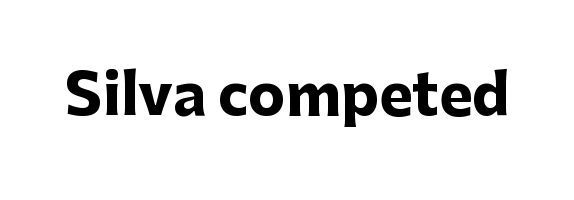
The image shows 56 px heavy sans-serif type, upright; set normal letter spacing, not underlined; low stroke contrast and a medium x-height.
